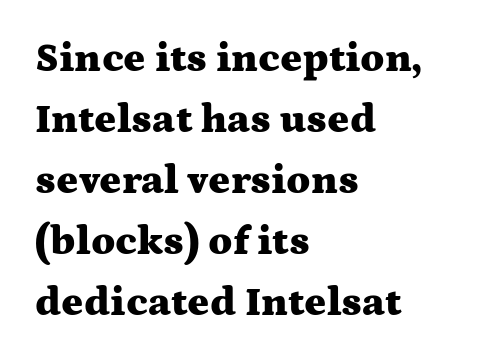
The image shows 41 px heavy, wide serif type, upright; set left-aligned, normal line spacing (1.49x), normal letter spacing, not underlined; medium stroke contrast and a medium x-height.
